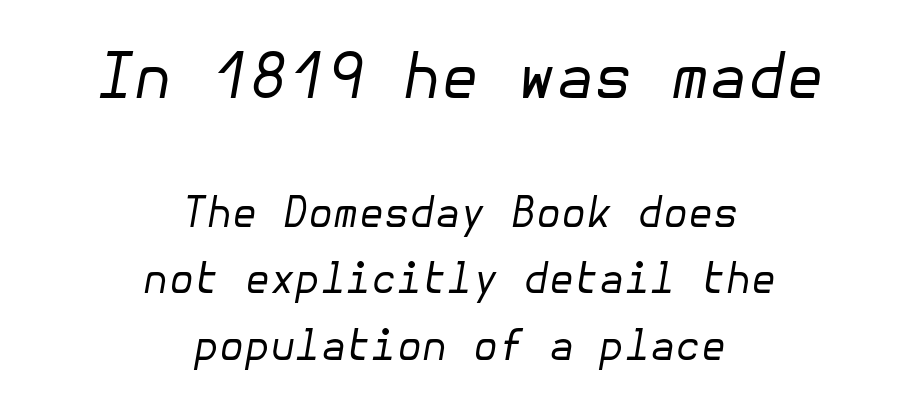
Q: Is the text bold? A: No.
Q: Is the text italic (slanted)? A: Yes, it leans right by about 10 degrees.
Q: Is the text underlined? A: No.
Q: How is the paragraph aligned? A: Centered.
Q: Is the spacing between letters normal or unusually wide? A: Normal.
Q: Is the spacing between lines tight, normal or loose? A: Normal.
Q: Which block of text is set in a larger size, the first (top) or the second (bottom)? A: The first (top) one.
Q: Width (condensed, normal, or wide)? A: Normal.
Q: Stroke contrast? A: Low.
Q: x-height? A: Medium.
